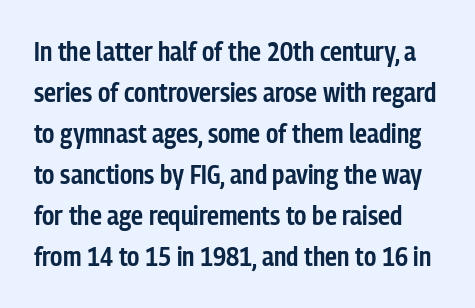
Q: Is the text bold? A: Semi-bold.
Q: Is the text italic (slanted)? A: No, it is upright.
Q: Is the text underlined? A: No.
Q: Is the spacing between letters normal or unusually wide? A: Normal.
Q: Is the spacing between lines tight, normal or loose? A: Normal.
